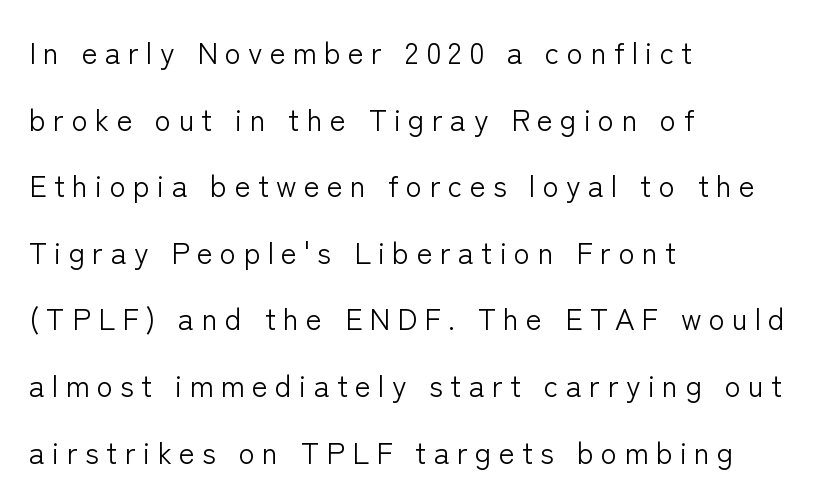
The image shows 30 px light sans-serif type, upright; set left-aligned, loose line spacing (2.22x), unusually wide letter spacing (+0.24 em), not underlined; low stroke contrast and a medium x-height.
